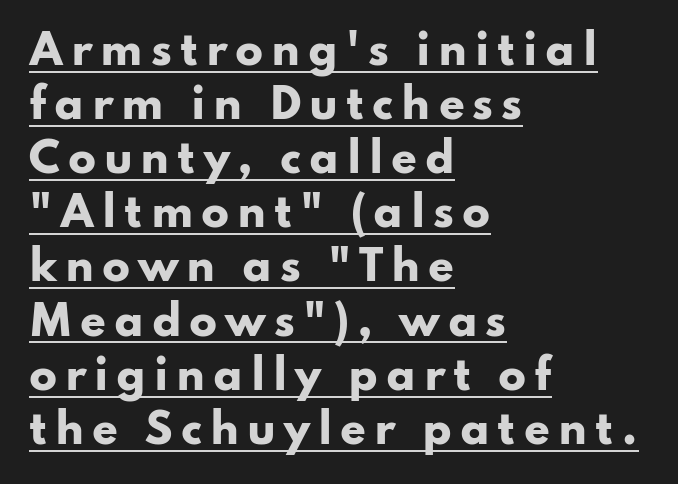
{"serif": "no", "italic": "no", "bold": "yes", "weight": "heavy", "width": "wide", "stroke_contrast": "low", "x_height": "small", "monospaced": "no", "underline": "yes", "align": "left", "line_spacing": "normal", "line_spacing_ratio": 1.32, "glyph_px": 41}
